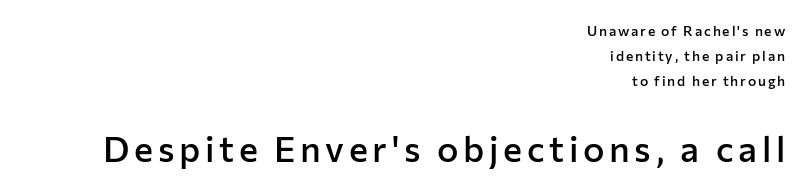
Italic: no, the glyphs are upright roman. Heft: intermediate — a semibold. The characters display no serif detailing; their extremities are plain. Small over large — that's the arrangement of the two blocks here. Compared with a flush-left layout, this one pins lines to the opposite, right side.
